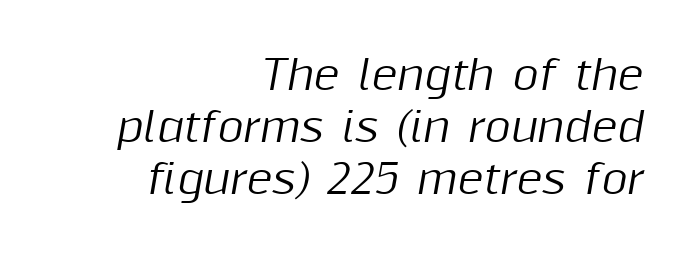
The image shows 40 px text type, italic (leaning right); set right-aligned, normal line spacing (1.3x), normal letter spacing, not underlined; medium stroke contrast and a medium x-height.
